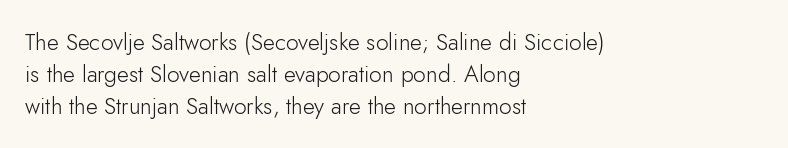
Caption: standard tracking, unaltered. Does the leading feel generous? No, just average. The lines are quadded left. Check the space under the baseline: it is left empty.
